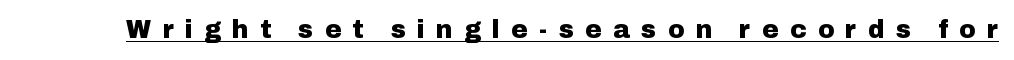
Q: Is the text bold? A: Yes.
Q: Is the text italic (slanted)? A: No, it is upright.
Q: Is the text underlined? A: Yes.
Q: Is the spacing between letters normal or unusually wide? A: Unusually wide.
